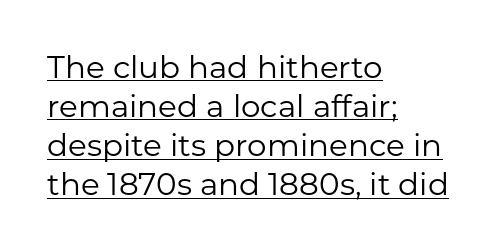
Q: Is the text bold? A: No.
Q: Is the text italic (slanted)? A: No, it is upright.
Q: Is the typeface a serif or a sans-serif typeface? A: Sans-serif.
Q: Is the text underlined? A: Yes.
Q: How is the paragraph aligned? A: Left-aligned.
Q: Is the spacing between letters normal or unusually wide? A: Normal.
Q: Is the spacing between lines tight, normal or loose? A: Normal.
Q: Width (condensed, normal, or wide)? A: Normal.
Q: Stroke contrast? A: Low.
Q: x-height? A: Medium.
Q: Monospaced? A: No.
